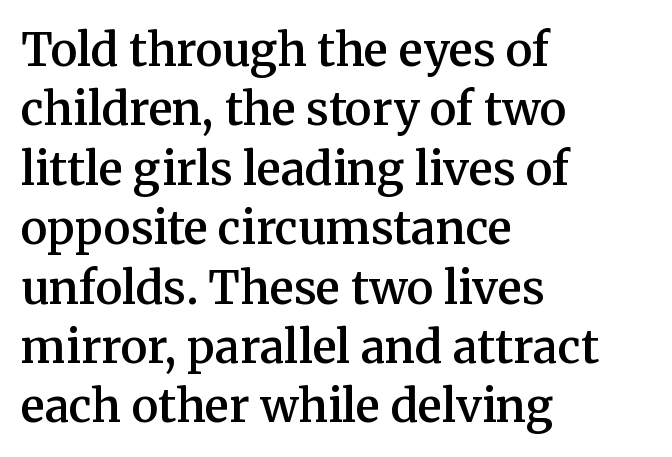
The image shows 45 px semibold serif type, upright; set left-aligned, normal line spacing (1.32x), normal letter spacing, not underlined; medium stroke contrast and a medium x-height.
